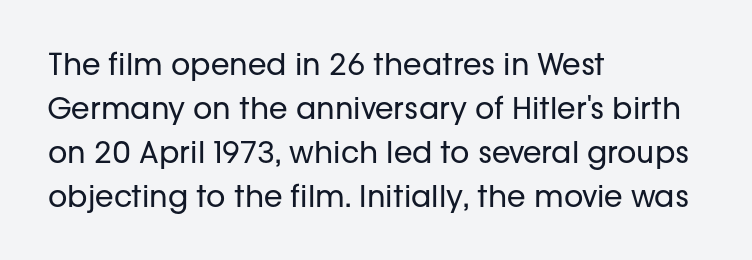
{"serif": "no", "italic": "no", "bold": "no", "weight": "regular", "width": "normal", "stroke_contrast": "low", "x_height": "medium", "monospaced": "no", "underline": "no", "align": "left", "line_spacing": "normal", "line_spacing_ratio": 1.47, "letter_spacing": "normal", "letter_spacing_em": 0.0, "glyph_px": 30}
